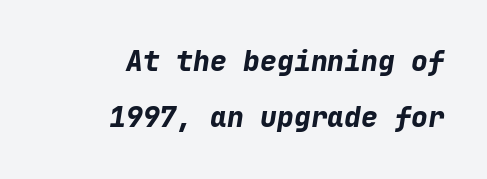
{"italic": "yes", "lean": "right", "slant_degrees": 9, "bold": "yes", "weight": "bold", "width": "normal", "stroke_contrast": "low", "x_height": "medium", "monospaced": "yes", "underline": "no", "align": "right", "line_spacing": "loose", "line_spacing_ratio": 2.01, "letter_spacing": "normal", "letter_spacing_em": 0.0, "glyph_px": 28}
